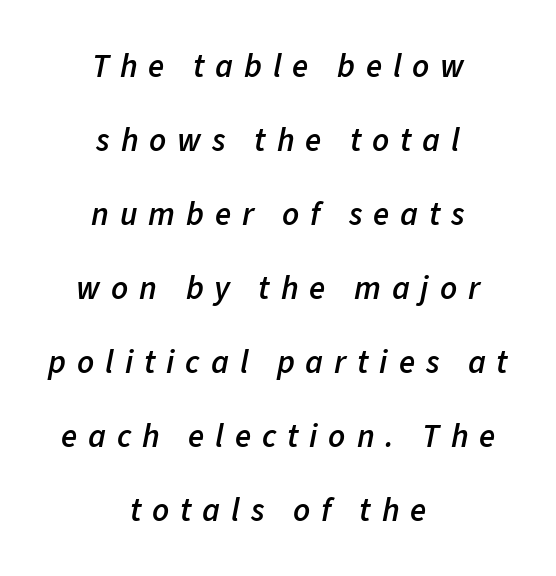
The image shows 33 px semibold type, italic (leaning right); set centered, loose line spacing (2.24x), unusually wide letter spacing (+0.33 em), not underlined; low stroke contrast and a medium x-height.
